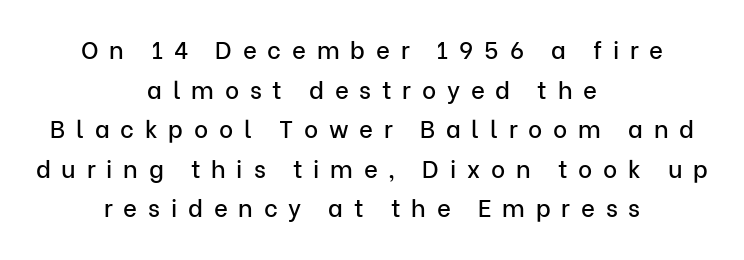
{"italic": "no", "underline": "no", "align": "center", "line_spacing": "normal", "line_spacing_ratio": 1.65, "letter_spacing": "wide", "letter_spacing_em": 0.45, "glyph_px": 24}
